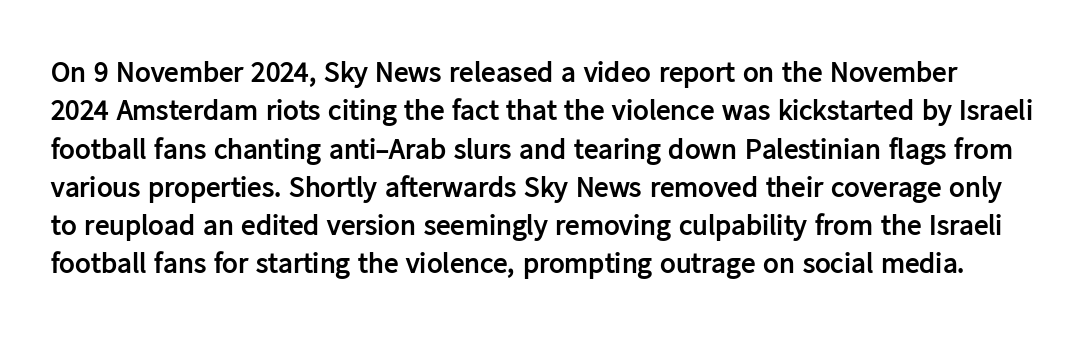
Q: Is the text bold? A: Yes.
Q: Is the text italic (slanted)? A: No, it is upright.
Q: Is the typeface a serif or a sans-serif typeface? A: Sans-serif.
Q: Is the text underlined? A: No.
Q: Is the spacing between letters normal or unusually wide? A: Normal.
Q: Is the spacing between lines tight, normal or loose? A: Normal.
Q: Width (condensed, normal, or wide)? A: Normal.
Q: Stroke contrast? A: Low.
Q: x-height? A: Medium.
Q: Monospaced? A: No.
